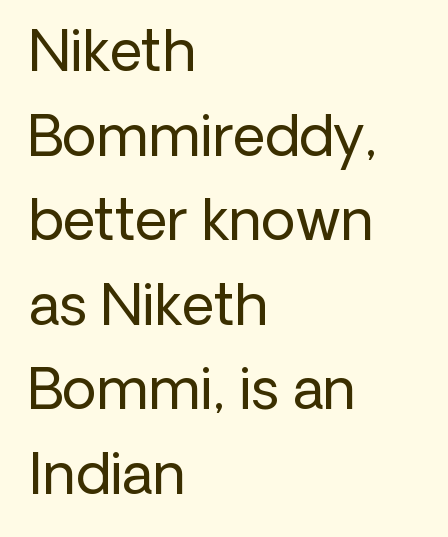
No italicization has been applied; the sample stays upright. Vertically, the passage feels balanced, rows spaced as you'd expect. Notice how the passage keeps a crisp vertical edge on the left only. Beneath every word, the page is bare.
